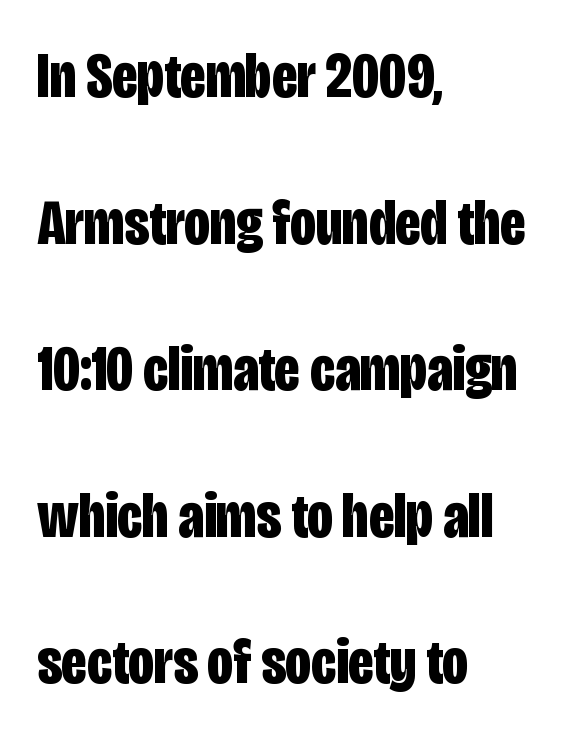
This rendering leaves character spacing at its baseline value. The line-height multiplier appears high, well above default. Does the weight exceed regular? Yes, all the way to bold. Left-aligned paragraph, ragged on the right.
